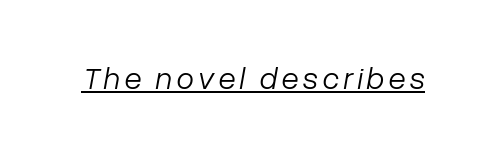
The image shows 32 px light type, italic (leaning right); set underlined; low stroke contrast and a medium x-height.
